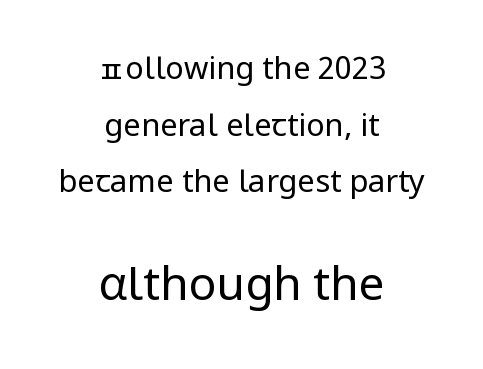
The image shows 46 px regular-weight sans-serif type, upright; set centered, line spacing 1.83x, normal letter spacing, not underlined; the second (bottom) block is 1.48x larger; low stroke contrast and a medium x-height.
